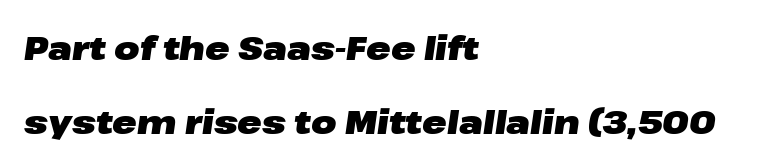
{"italic": "yes", "lean": "right", "slant_degrees": 8, "bold": "yes", "weight": "heavy", "width": "wide", "stroke_contrast": "low", "x_height": "medium", "monospaced": "no", "underline": "no", "align": "left", "line_spacing": "loose", "line_spacing_ratio": 2.23, "letter_spacing": "normal", "letter_spacing_em": 0.0, "glyph_px": 33}
